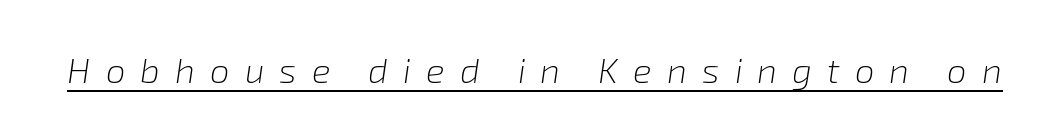
{"italic": "yes", "lean": "right", "slant_degrees": 8, "bold": "no", "weight": "light", "width": "normal", "stroke_contrast": "low", "x_height": "medium", "monospaced": "no", "underline": "yes", "letter_spacing": "wide", "letter_spacing_em": 0.43, "glyph_px": 35}
